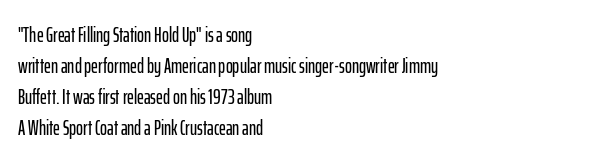
The image shows 21 px text type, upright; set left-aligned, normal line spacing (1.47x), normal letter spacing, not underlined.
